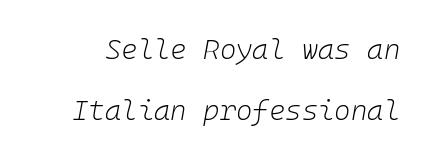
{"italic": "yes", "lean": "right", "slant_degrees": 10, "bold": "no", "weight": "light", "width": "normal", "stroke_contrast": "low", "x_height": "medium", "underline": "no", "line_spacing": "loose", "line_spacing_ratio": 2.18, "letter_spacing": "normal", "letter_spacing_em": 0.0, "glyph_px": 28}
